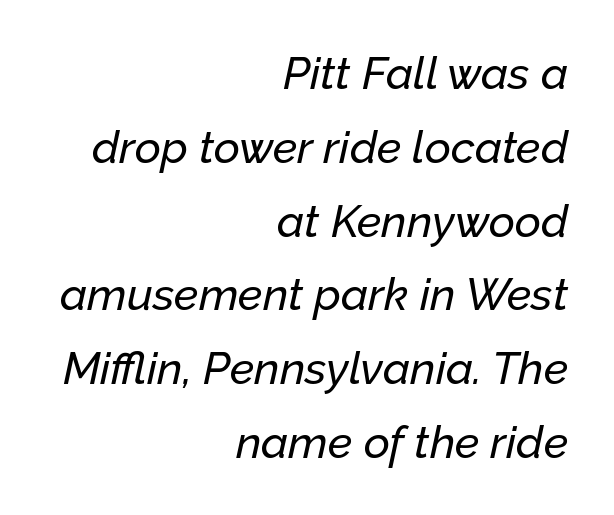
The image shows 45 px text type, italic (leaning right); set right-aligned, normal line spacing (1.64x), normal letter spacing, not underlined; low stroke contrast and a medium x-height.
